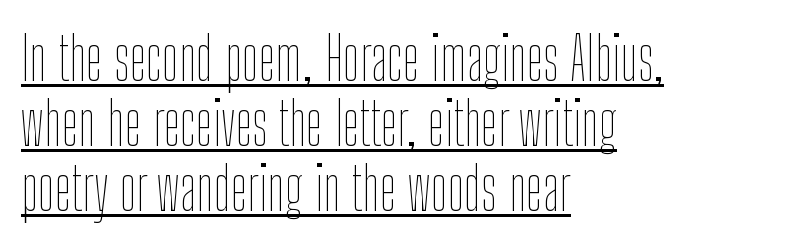
Do the characters align in a grid? No, the font is proportional. Honestly, the rows look squashed on top of each other. Each stroke keeps to a modest, everyday thickness or less. Layout note: lines flush left.
